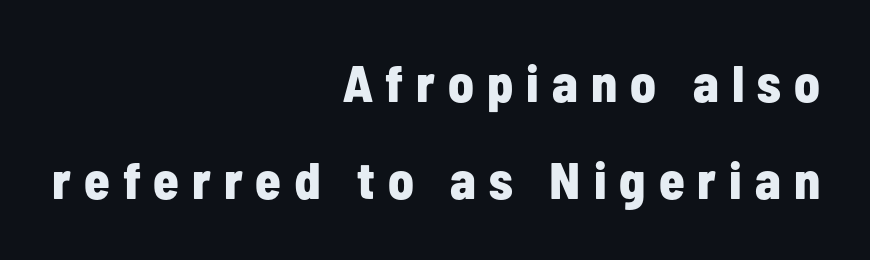
The image shows 52 px bold, condensed sans-serif type, upright; set right-aligned, line spacing 1.86x, unusually wide letter spacing (+0.25 em), not underlined; low stroke contrast and a medium x-height.
